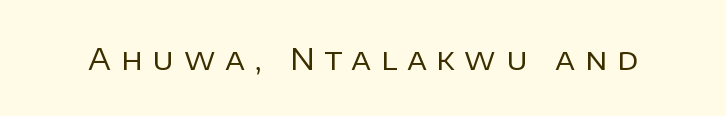
{"serif": "no", "italic": "no", "bold": "no", "weight": "regular", "width": "normal", "stroke_contrast": "low", "x_height": "large", "monospaced": "no", "underline": "no", "letter_spacing": "wide", "letter_spacing_em": 0.32, "glyph_px": 30}
